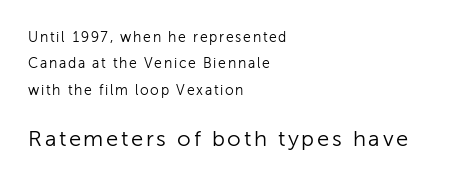
Lines of text with bare space underneath. Each line starts at the same left margin while the right side varies. Compare the two chunks: the lower has the greater cap height. A quiet, ordinary-to-light weight characterises the typeface. Ascenders rise straight up at ninety degrees.
